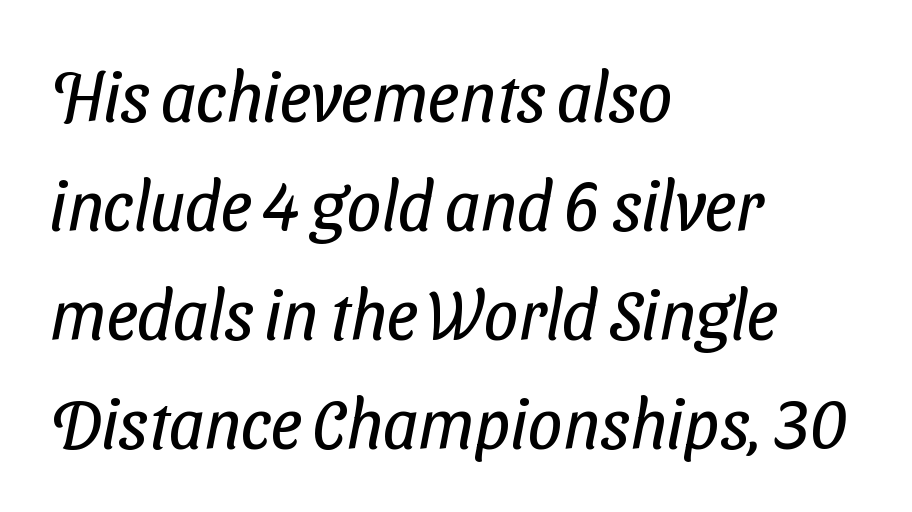
Q: Is the text bold? A: No.
Q: Is the typeface a serif or a sans-serif typeface? A: Sans-serif.
Q: Is the text underlined? A: No.
Q: How is the paragraph aligned? A: Left-aligned.
Q: Is the spacing between letters normal or unusually wide? A: Normal.
Q: Is the spacing between lines tight, normal or loose? A: Normal.
Q: Width (condensed, normal, or wide)? A: Condensed.
Q: Stroke contrast? A: Low.
Q: x-height? A: Medium.
Q: Monospaced? A: No.
